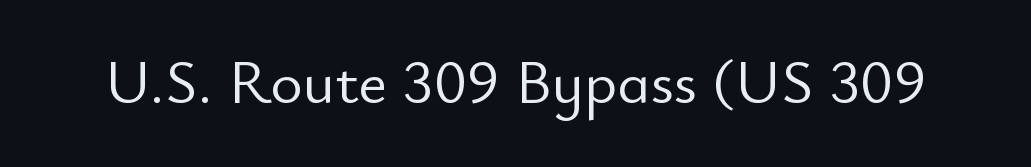
Descenders hang freely into open space. In terms of letterform style, serifs are entirely absent. Tall strokes in this sample are plumb rather than angled. This sample has the flowing, uneven cadence of proportional lettering.
